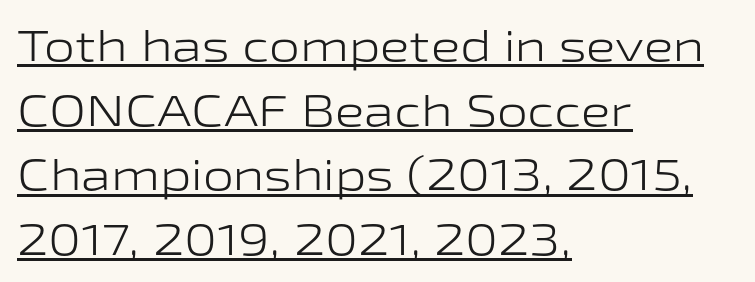
Ink coverage per letter is moderate at most. The font's upright variant was chosen for this text. A typesetter would call this leading conventional body-copy spacing. The rendering anchors every line to the left-hand side. Students, note that the glyphs here touch the page at normal intervals.
